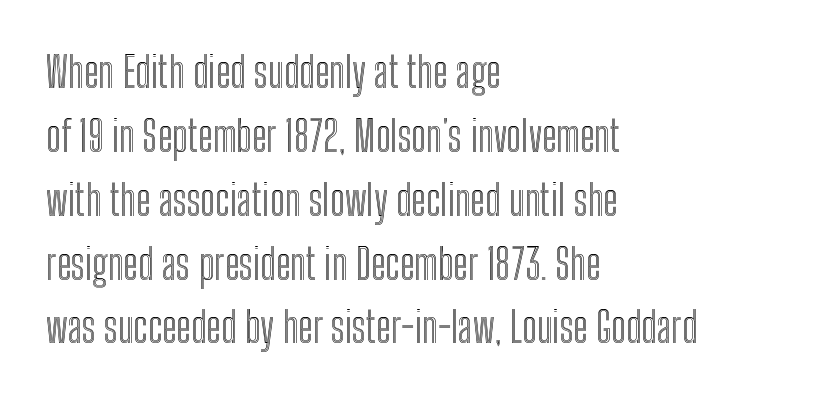
Do the letters lean? They stand straight. Unmarked baselines from the first word to the last. The passage is arranged the way most books set body copy — flush left. The face used here is proportionally spaced, like ordinary book or web type. What stands out about the letter spacing? Nothing — it is the standard amount. Leading matches the norm, producing a regular column.
